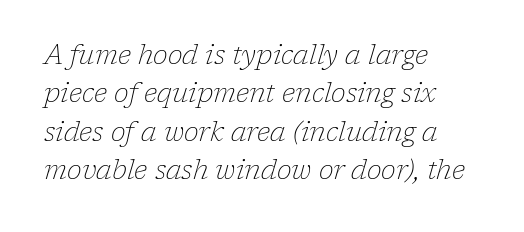
The image shows 27 px text type, italic (leaning right); set left-aligned, normal line spacing (1.42x), normal letter spacing, not underlined.
